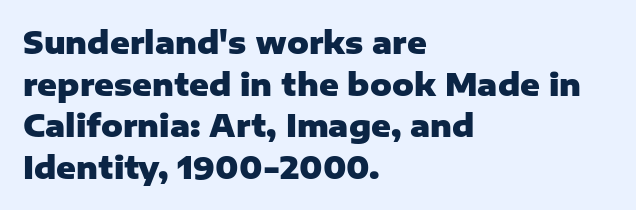
The image shows 30 px heavy sans-serif type, upright; set left-aligned, normal line spacing (1.39x), normal letter spacing, not underlined; low stroke contrast and a medium x-height.
